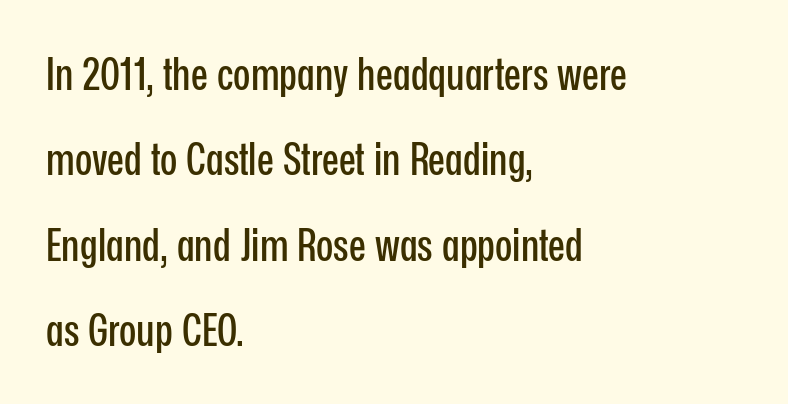
Q: Is the text italic (slanted)? A: No, it is upright.
Q: Is the typeface a serif or a sans-serif typeface? A: Sans-serif.
Q: Is the text underlined? A: No.
Q: How is the paragraph aligned? A: Left-aligned.
Q: Is the spacing between letters normal or unusually wide? A: Normal.
Q: Is the spacing between lines tight, normal or loose? A: Loose.
Q: Width (condensed, normal, or wide)? A: Condensed.
Q: Stroke contrast? A: Low.
Q: x-height? A: Medium.
Q: Monospaced? A: No.
